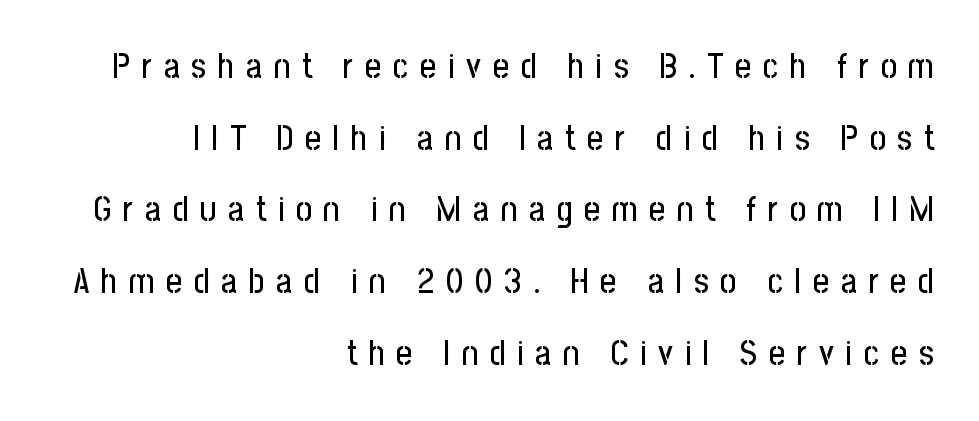
{"serif": "no", "italic": "no", "width": "condensed", "stroke_contrast": "low", "x_height": "medium", "monospaced": "no", "underline": "no", "align": "right", "line_spacing": "loose", "line_spacing_ratio": 2.05, "letter_spacing": "wide", "letter_spacing_em": 0.33, "glyph_px": 35}
